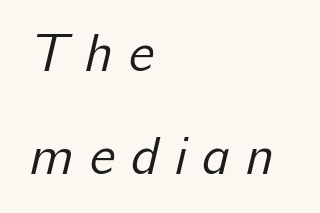
The passage shown is not underscored anywhere. The lines are quadded left. Nothing heavy about these letters — not bold at all. What stands out about the letter spacing? Its width — letters are far apart.
